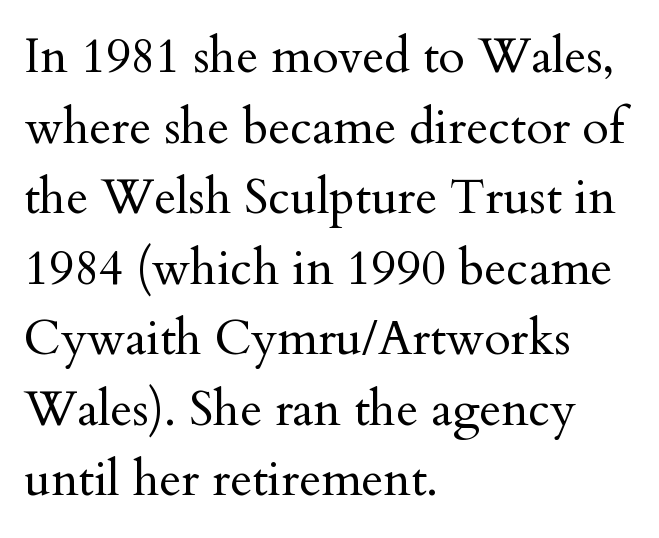
{"serif": "yes", "italic": "no", "bold": "no", "weight": "regular", "width": "normal", "stroke_contrast": "medium", "x_height": "small", "monospaced": "no", "underline": "no", "align": "left", "line_spacing": "normal", "line_spacing_ratio": 1.47, "letter_spacing": "normal", "letter_spacing_em": 0.0, "glyph_px": 48}
